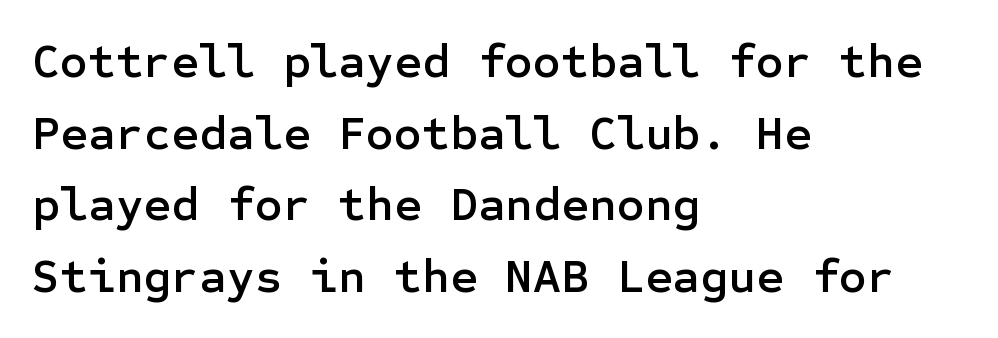
Reading down the block, your eye returns to a fixed left position each line. Short note: letters normally spaced. Compared with typical paragraphs, the rows here are spaced about the same. Any mark beneath the type? The region is blank. The lettering stays uniformly vertical, giving the passage a roman look.
